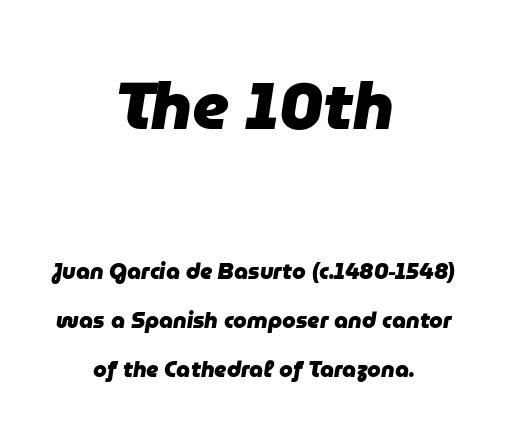
Plain, unruled lines of type. Here the designer chose a conventional face with non-uniform glyph widths. Italic? Definitely — the glyphs are oblique. The passage shown has conventional tracking throughout. The rendering uses a large line-height, opening up the rows. Layout note: lines centered.
